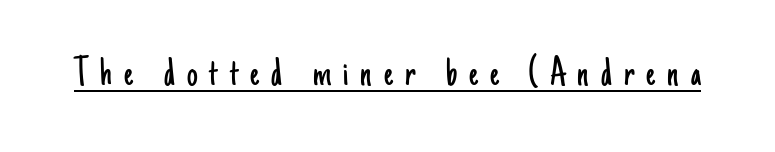
Q: Is the text bold? A: No.
Q: Is the text italic (slanted)? A: No, it is upright.
Q: Is the typeface a serif or a sans-serif typeface? A: Sans-serif.
Q: Is the text underlined? A: Yes.
Q: Is the spacing between letters normal or unusually wide? A: Unusually wide.
Q: Width (condensed, normal, or wide)? A: Condensed.
Q: Stroke contrast? A: Low.
Q: x-height? A: Small.
Q: Monospaced? A: No.
